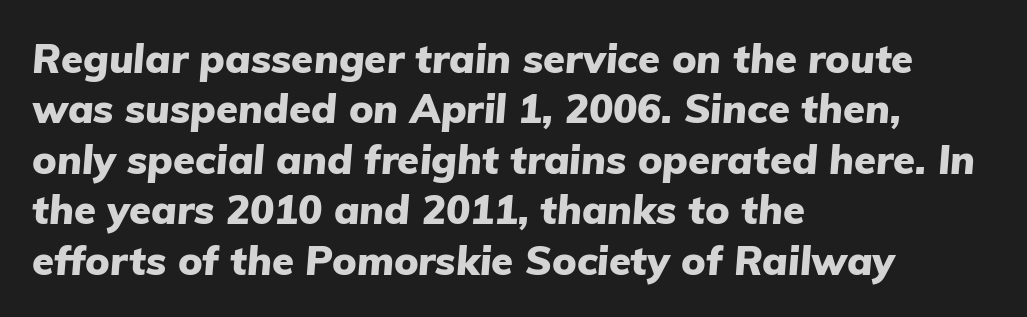
Weight check: bold — yes, fully. Glyph-to-glyph distance matches everyday printed text. Here the designer chose a conventional face with non-uniform glyph widths. The ragged edge is on the right, which tells us the setting is flush left.
